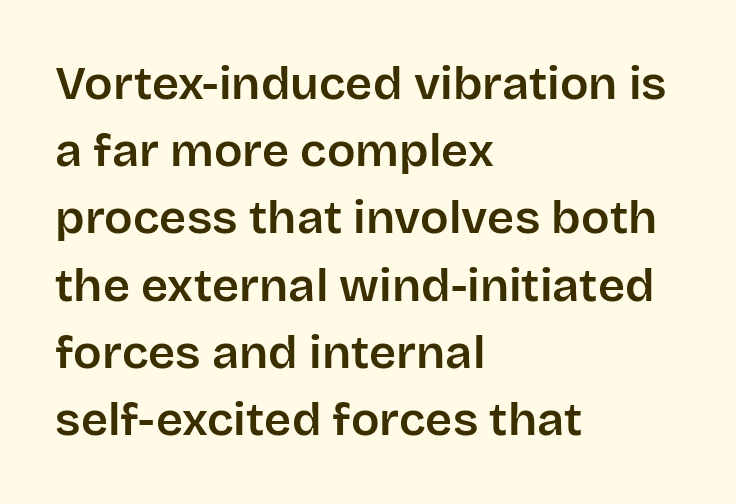
Q: Is the text italic (slanted)? A: No, it is upright.
Q: Is the typeface a serif or a sans-serif typeface? A: Sans-serif.
Q: Is the text underlined? A: No.
Q: How is the paragraph aligned? A: Left-aligned.
Q: Is the spacing between letters normal or unusually wide? A: Normal.
Q: Is the spacing between lines tight, normal or loose? A: Normal.
Q: Width (condensed, normal, or wide)? A: Normal.
Q: Stroke contrast? A: Low.
Q: x-height? A: Large.
Q: Monospaced? A: No.
